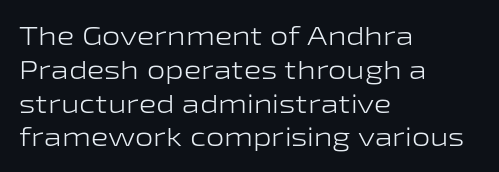
The image shows 26 px text type, upright; set left-aligned, normal line spacing (1.3x), normal letter spacing, not underlined.
